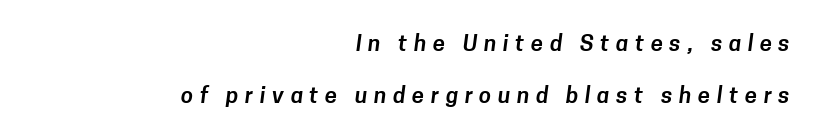
Q: Is the text underlined? A: No.
Q: How is the paragraph aligned? A: Right-aligned.
Q: Is the spacing between letters normal or unusually wide? A: Unusually wide.
Q: Is the spacing between lines tight, normal or loose? A: Loose.
